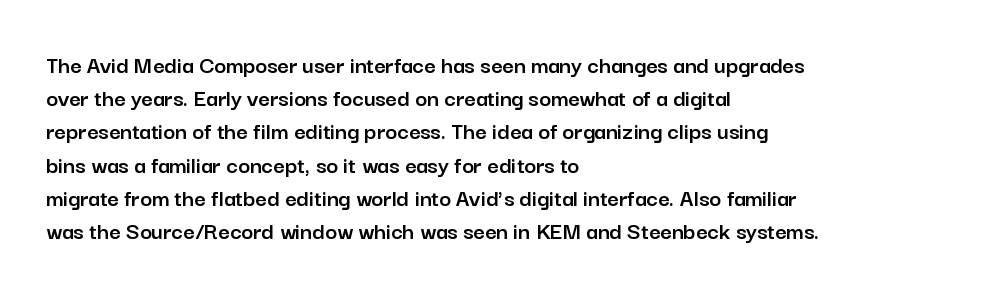
The image shows 25 px text type, upright; set left-aligned, normal line spacing (1.33x), normal letter spacing, not underlined.
